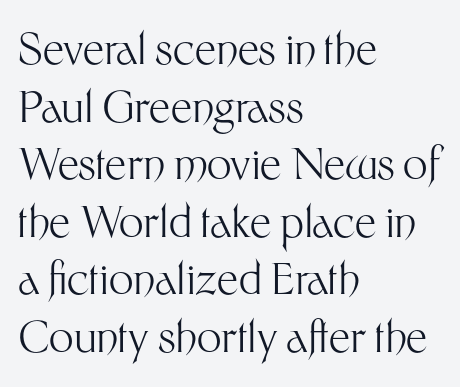
Q: Is the text bold? A: No.
Q: Is the text italic (slanted)? A: No, it is upright.
Q: Is the typeface a serif or a sans-serif typeface? A: Sans-serif.
Q: Is the text underlined? A: No.
Q: How is the paragraph aligned? A: Left-aligned.
Q: Is the spacing between letters normal or unusually wide? A: Normal.
Q: Is the spacing between lines tight, normal or loose? A: Normal.
Q: Width (condensed, normal, or wide)? A: Normal.
Q: Stroke contrast? A: Medium.
Q: x-height? A: Medium.
Q: Monospaced? A: No.
